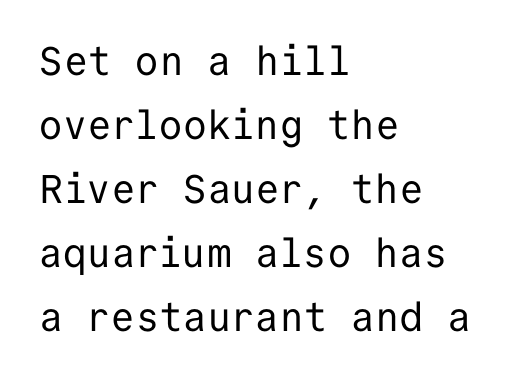
Letterform terminals end flat and unadorned throughout the passage. No chunkiness to these letters — they're not bold. Plain, unruled lines of type. Think of a typewriter: that constant character pitch is what you see here. Interline gaps are of average width in this sample. Does the copy run flush right? No — it runs flush left.
